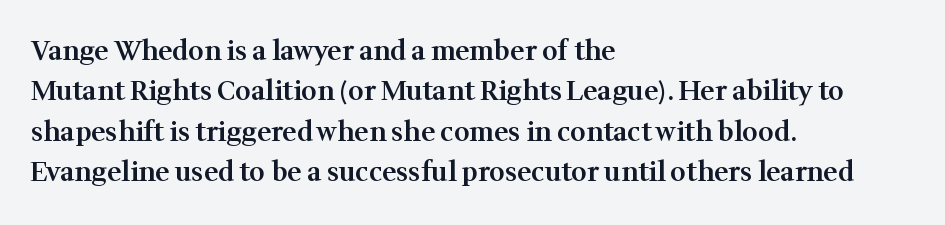
The image shows 27 px text type, upright; set left-aligned, normal line spacing (1.5x), normal letter spacing, not underlined.
